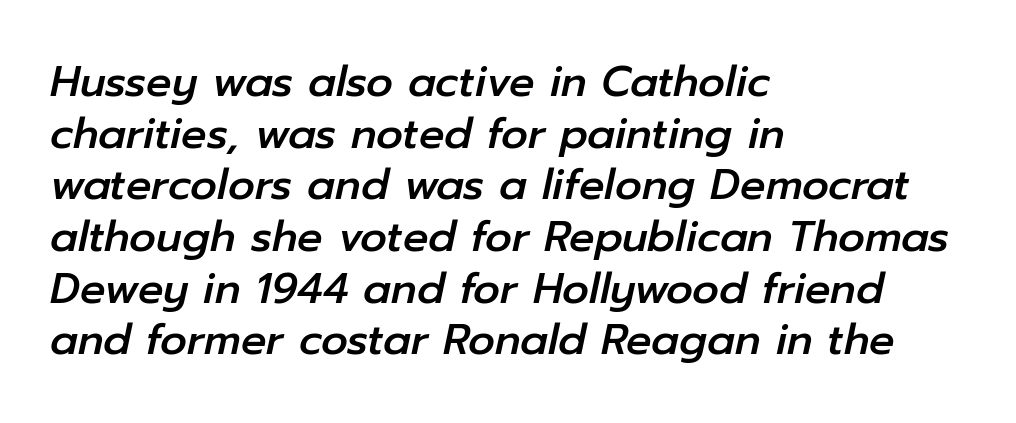
Q: Is the text italic (slanted)? A: Yes, it leans right by about 12 degrees.
Q: Is the text underlined? A: No.
Q: How is the paragraph aligned? A: Left-aligned.
Q: Is the spacing between letters normal or unusually wide? A: Normal.
Q: Width (condensed, normal, or wide)? A: Normal.
Q: Stroke contrast? A: Low.
Q: x-height? A: Medium.
Q: Monospaced? A: No.
